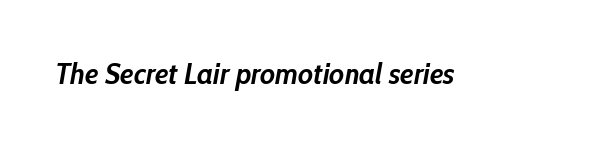
Q: Is the text bold? A: Yes.
Q: Is the text italic (slanted)? A: Yes, it leans right by about 10 degrees.
Q: Is the text underlined? A: No.
Q: Is the spacing between letters normal or unusually wide? A: Normal.
Q: Width (condensed, normal, or wide)? A: Condensed.
Q: Stroke contrast? A: Low.
Q: x-height? A: Medium.
Q: Monospaced? A: No.
